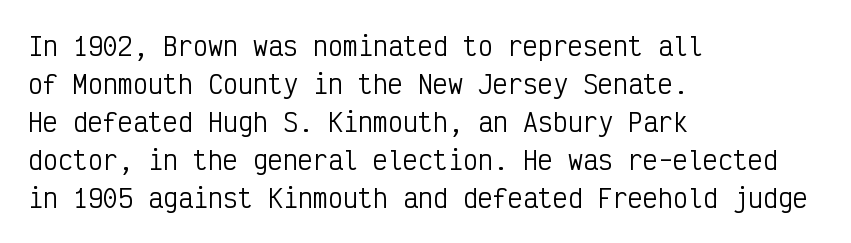
Q: Is the text bold? A: No.
Q: Is the text italic (slanted)? A: No, it is upright.
Q: Is the text underlined? A: No.
Q: How is the paragraph aligned? A: Left-aligned.
Q: Is the spacing between letters normal or unusually wide? A: Normal.
Q: Is the spacing between lines tight, normal or loose? A: Normal.
